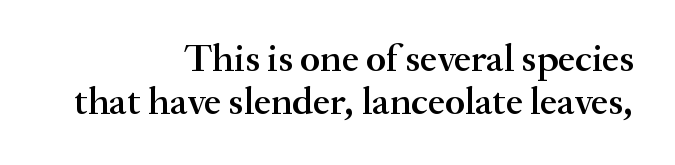
{"serif": "yes", "italic": "no", "bold": "semi", "weight": "semibold", "width": "normal", "stroke_contrast": "medium", "x_height": "small", "monospaced": "no", "underline": "no", "align": "right", "line_spacing": "tight", "line_spacing_ratio": 1.1, "letter_spacing": "normal", "letter_spacing_em": 0.0, "glyph_px": 39}
